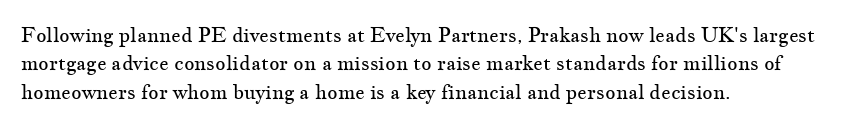
Q: Is the text bold? A: No.
Q: Is the text italic (slanted)? A: No, it is upright.
Q: Is the text underlined? A: No.
Q: How is the paragraph aligned? A: Left-aligned.
Q: Is the spacing between letters normal or unusually wide? A: Normal.
Q: Is the spacing between lines tight, normal or loose? A: Normal.
